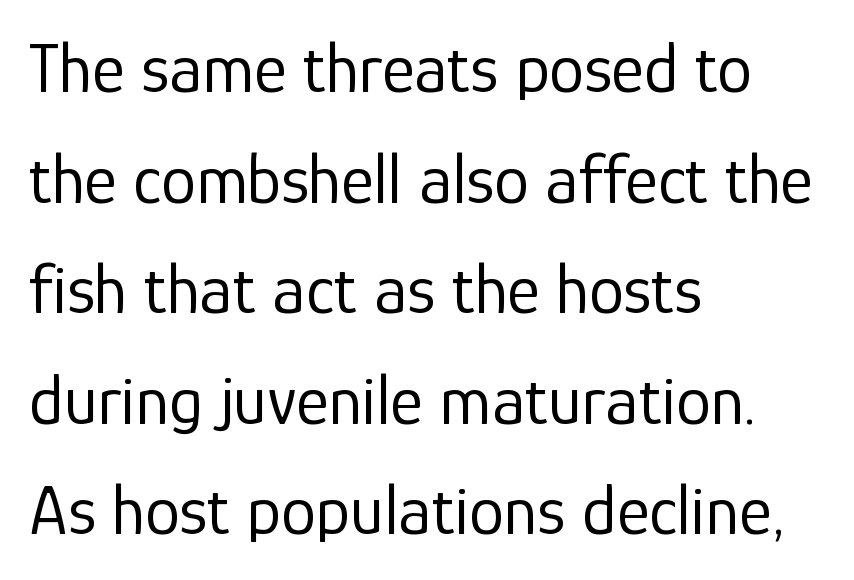
The axis of the letterforms is exactly vertical. Bold? No — there's no thickening of the strokes. The rendering anchors every line to the left-hand side. Character widths vary here, with narrow letters taking less room than wide ones.
